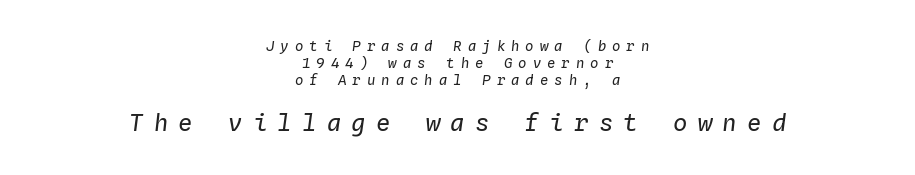
{"italic": "yes", "lean": "right", "slant_degrees": 4, "bold": "no", "underline": "no", "align": "center", "line_spacing_ratio": 1.21, "letter_spacing": "wide", "letter_spacing_em": 0.43, "larger_block": "second", "size_ratio": 1.71, "glyph_px": 24}
